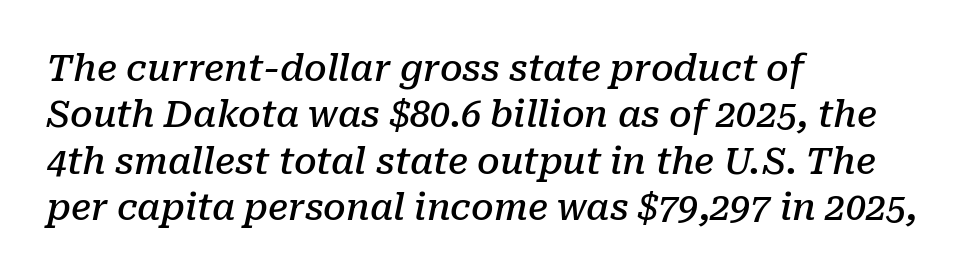
The image shows 36 px semibold serif type, italic (leaning right); set left-aligned, normal line spacing (1.29x), normal letter spacing, not underlined; low stroke contrast and a medium x-height.
